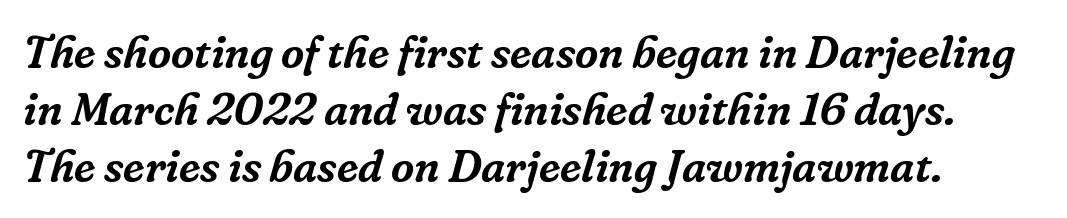
{"serif": "yes", "italic": "yes", "lean": "right", "slant_degrees": 16, "width": "normal", "stroke_contrast": "low", "x_height": "medium", "monospaced": "no", "underline": "no", "line_spacing": "normal", "line_spacing_ratio": 1.27, "letter_spacing": "normal", "letter_spacing_em": 0.0, "glyph_px": 45}
